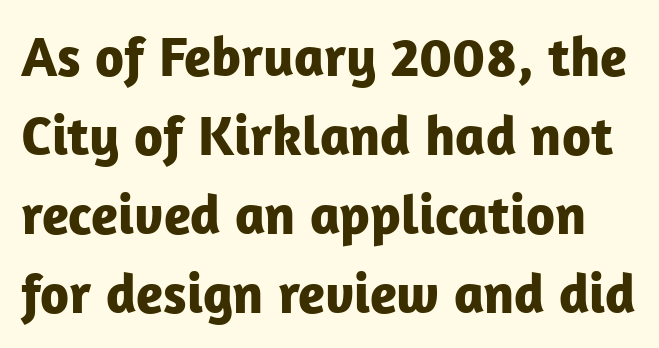
{"serif": "no", "italic": "no", "bold": "yes", "weight": "bold", "width": "normal", "stroke_contrast": "low", "x_height": "medium", "monospaced": "no", "underline": "no", "line_spacing": "normal", "line_spacing_ratio": 1.41, "letter_spacing": "normal", "letter_spacing_em": 0.0, "glyph_px": 56}
